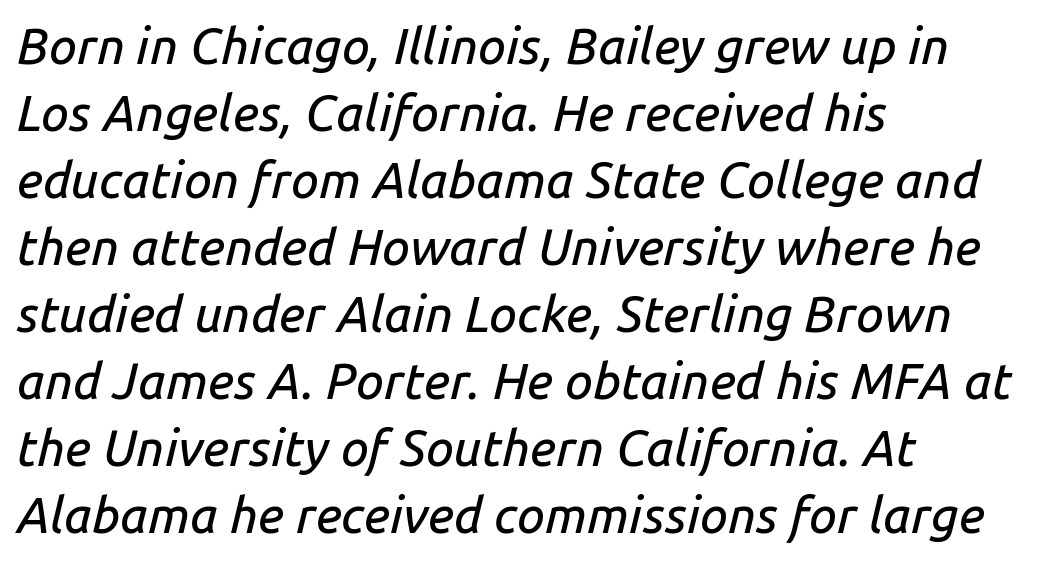
The image shows 50 px text type, italic (leaning right); set left-aligned, normal line spacing (1.34x), normal letter spacing, not underlined; low stroke contrast and a medium x-height.
